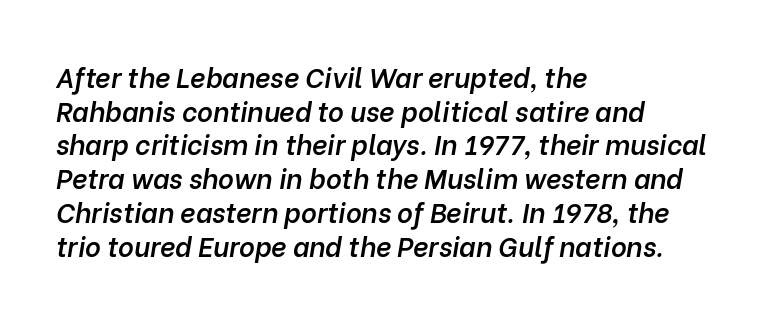
{"italic": "yes", "lean": "right", "slant_degrees": 10, "bold": "semi", "underline": "no", "align": "left", "line_spacing": "normal", "line_spacing_ratio": 1.25, "letter_spacing": "normal", "letter_spacing_em": 0.0, "glyph_px": 27}
